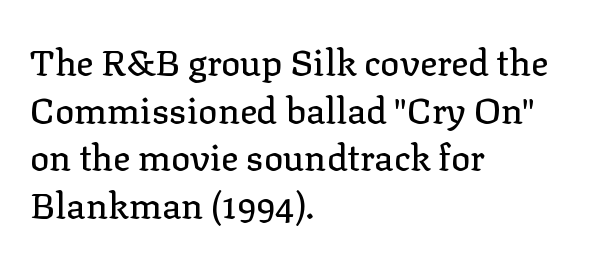
The image shows 36 px serif type, upright; set left-aligned, normal line spacing (1.32x), normal letter spacing, not underlined; low stroke contrast and a medium x-height.
